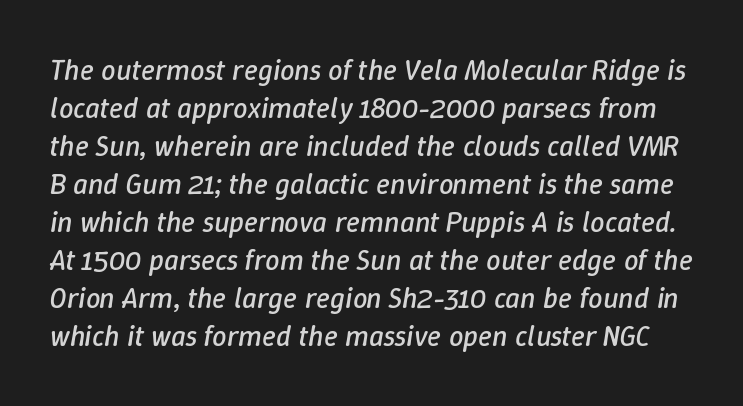
The image shows 29 px regular-weight type, italic (leaning right); set normal line spacing (1.31x), normal letter spacing, not underlined; low stroke contrast and a medium x-height.
